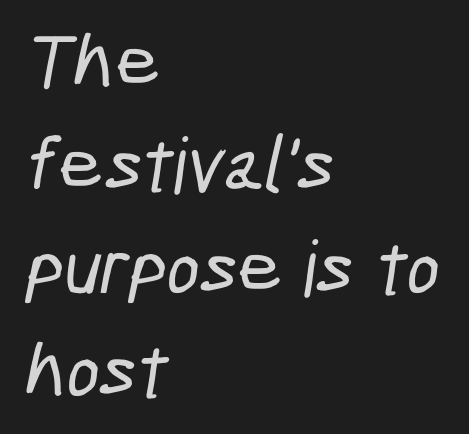
Q: Is the typeface a serif or a sans-serif typeface? A: Sans-serif.
Q: Is the text underlined? A: No.
Q: How is the paragraph aligned? A: Left-aligned.
Q: Is the spacing between letters normal or unusually wide? A: Normal.
Q: Is the spacing between lines tight, normal or loose? A: Normal.
Q: Width (condensed, normal, or wide)? A: Condensed.
Q: Stroke contrast? A: Low.
Q: x-height? A: Medium.
Q: Monospaced? A: No.
